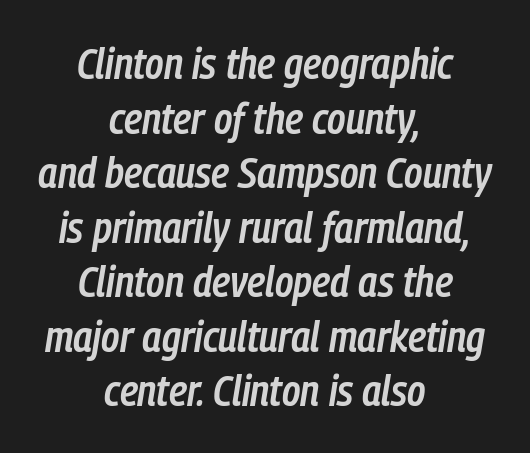
{"italic": "yes", "lean": "right", "slant_degrees": 9, "bold": "semi", "weight": "semibold", "width": "condensed", "stroke_contrast": "low", "x_height": "medium", "monospaced": "no", "underline": "no", "align": "center", "line_spacing_ratio": 1.24, "letter_spacing": "normal", "letter_spacing_em": 0.0, "glyph_px": 44}
